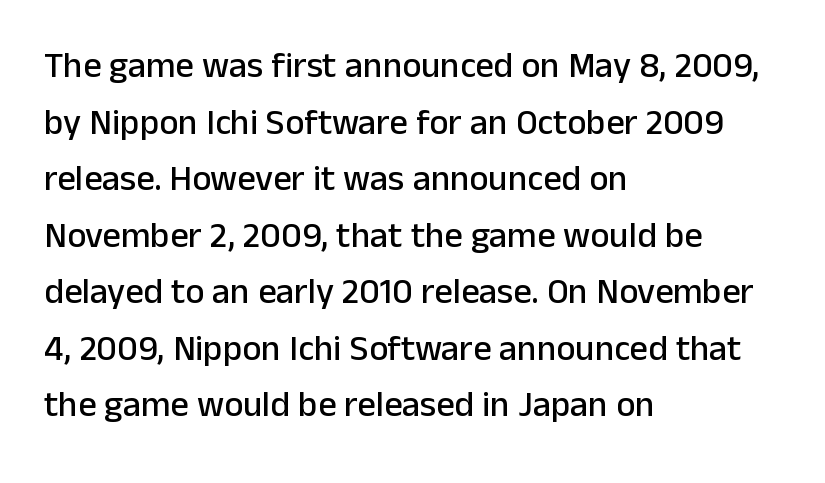
Q: Is the text italic (slanted)? A: No, it is upright.
Q: Is the typeface a serif or a sans-serif typeface? A: Sans-serif.
Q: Is the text underlined? A: No.
Q: How is the paragraph aligned? A: Left-aligned.
Q: Is the spacing between letters normal or unusually wide? A: Normal.
Q: Is the spacing between lines tight, normal or loose? A: Normal.
Q: Width (condensed, normal, or wide)? A: Normal.
Q: Stroke contrast? A: Low.
Q: x-height? A: Medium.
Q: Monospaced? A: No.
